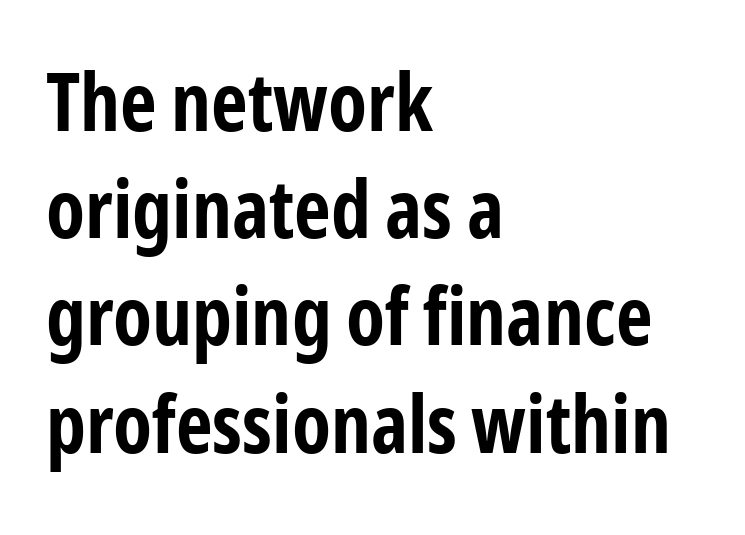
{"serif": "no", "italic": "no", "bold": "yes", "weight": "bold", "width": "condensed", "stroke_contrast": "low", "x_height": "medium", "monospaced": "no", "underline": "no", "align": "left", "line_spacing": "normal", "line_spacing_ratio": 1.34, "letter_spacing": "normal", "letter_spacing_em": 0.0, "glyph_px": 80}
